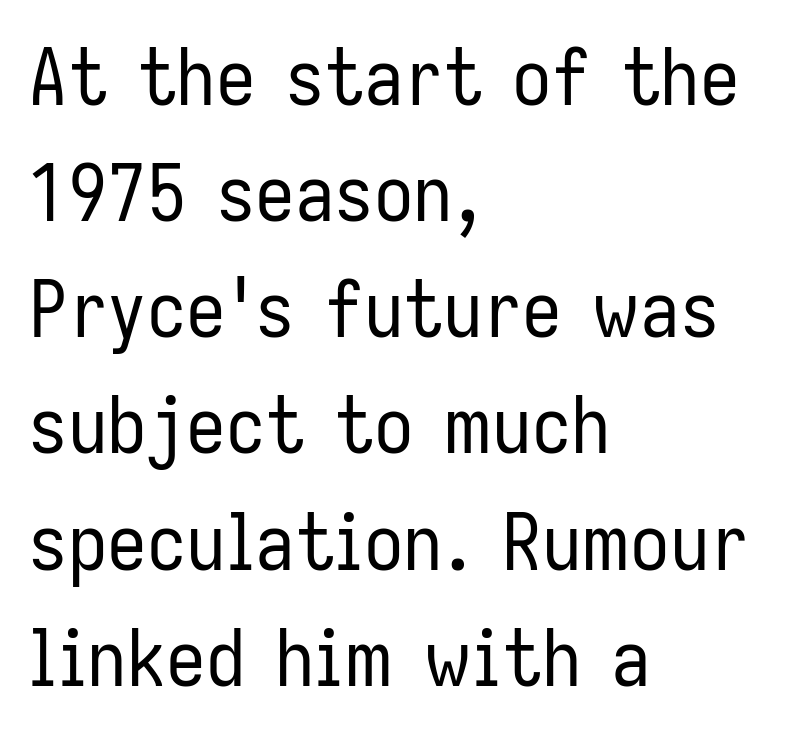
Horizontal bands of white between lines are of average thickness. Spacing verdict: proportional, widths tailored to each character. Designer's note — italics off, roman on. The rendering anchors every line to the left-hand side. Here the glyphs are tracked normally, forming tight word shapes.
